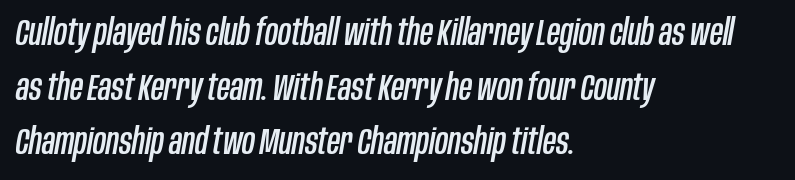
Descenders hang freely into open space. Regular leading. Do the characters align in a grid? No, the font is proportional. Tracking here is standard; glyphs follow each other at the usual distance.
